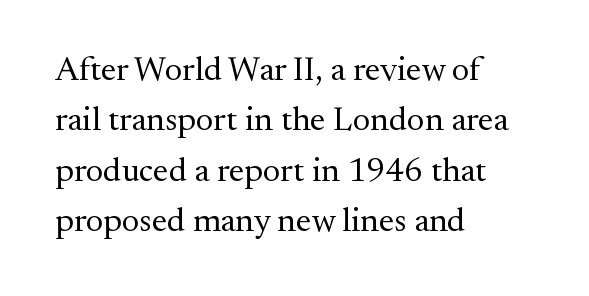
{"serif": "yes", "italic": "no", "bold": "no", "weight": "regular", "width": "normal", "stroke_contrast": "medium", "x_height": "small", "monospaced": "no", "underline": "no", "align": "left", "line_spacing": "normal", "line_spacing_ratio": 1.48, "letter_spacing": "normal", "letter_spacing_em": 0.0, "glyph_px": 34}
